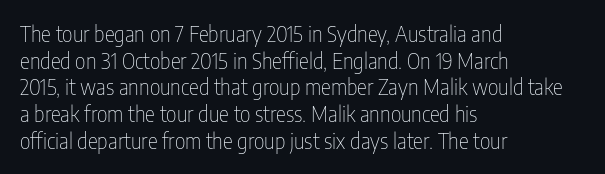
Q: Is the text bold? A: No.
Q: Is the text italic (slanted)? A: No, it is upright.
Q: Is the text underlined? A: No.
Q: How is the paragraph aligned? A: Left-aligned.
Q: Is the spacing between letters normal or unusually wide? A: Normal.
Q: Is the spacing between lines tight, normal or loose? A: Normal.
